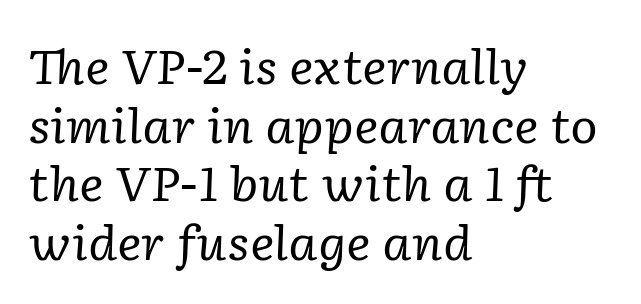
{"serif": "yes", "italic": "yes", "lean": "right", "slant_degrees": 2, "bold": "no", "weight": "regular", "width": "normal", "stroke_contrast": "low", "x_height": "medium", "monospaced": "no", "underline": "no", "align": "left", "line_spacing": "normal", "line_spacing_ratio": 1.25, "letter_spacing": "normal", "letter_spacing_em": 0.0, "glyph_px": 47}
